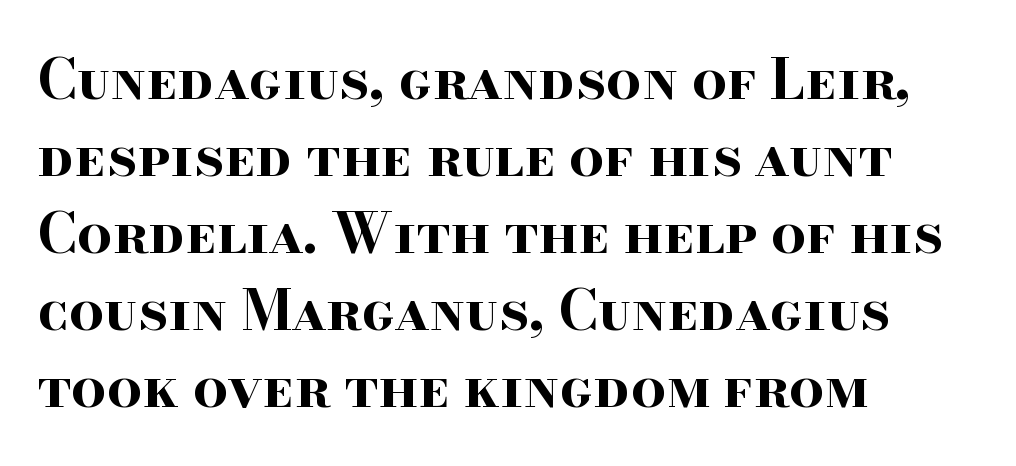
The image shows 55 px bold, wide serif type, upright; set left-aligned, normal line spacing (1.4x), normal letter spacing, not underlined; high stroke contrast and a small x-height.
